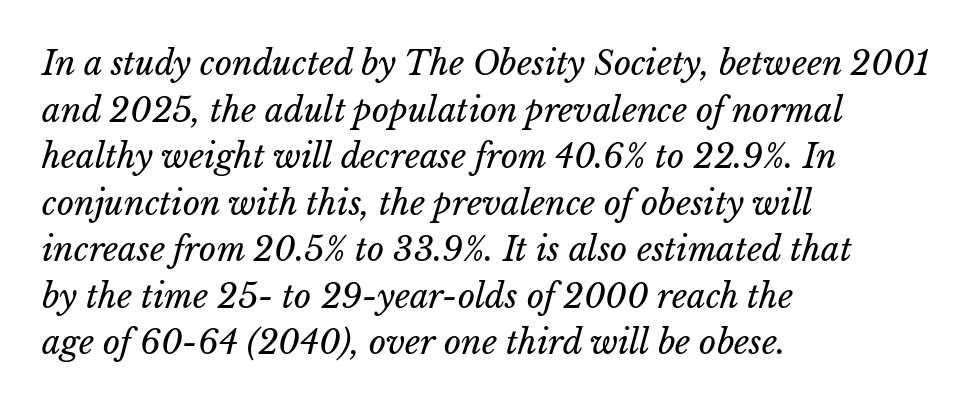
{"italic": "yes", "lean": "right", "slant_degrees": 15, "bold": "no", "weight": "regular", "width": "normal", "stroke_contrast": "low", "x_height": "medium", "monospaced": "no", "underline": "no", "align": "left", "line_spacing": "normal", "line_spacing_ratio": 1.41, "letter_spacing": "normal", "letter_spacing_em": 0.0, "glyph_px": 33}
